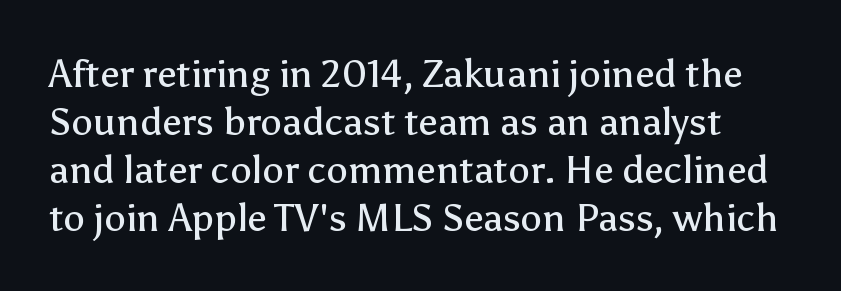
The lettering stays uniformly vertical, giving the passage a roman look. To sum up the face: it is a sans, with no serifs. The zone under the glyphs is completely vacant. Vertical stems look standard width or narrower in stroke. Think of a printed novel: that variable character pitch is what you see here.
